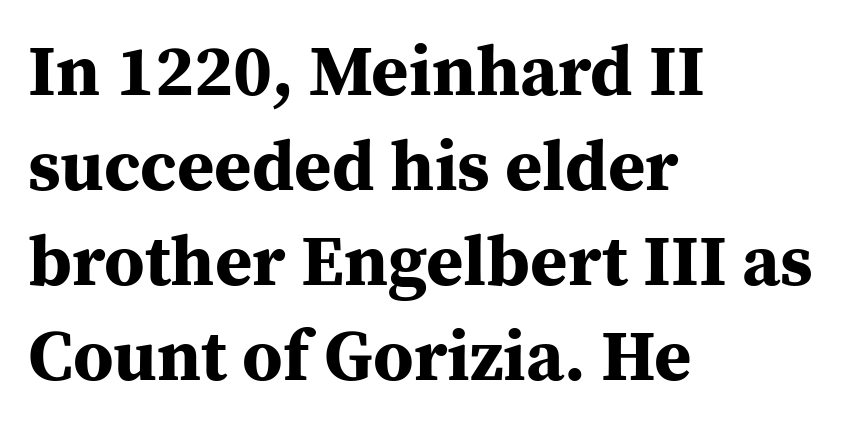
Q: Is the text bold? A: Yes.
Q: Is the text italic (slanted)? A: No, it is upright.
Q: Is the typeface a serif or a sans-serif typeface? A: Serif.
Q: Is the text underlined? A: No.
Q: How is the paragraph aligned? A: Left-aligned.
Q: Is the spacing between letters normal or unusually wide? A: Normal.
Q: Is the spacing between lines tight, normal or loose? A: Normal.
Q: Width (condensed, normal, or wide)? A: Normal.
Q: Stroke contrast? A: Medium.
Q: x-height? A: Medium.
Q: Monospaced? A: No.
